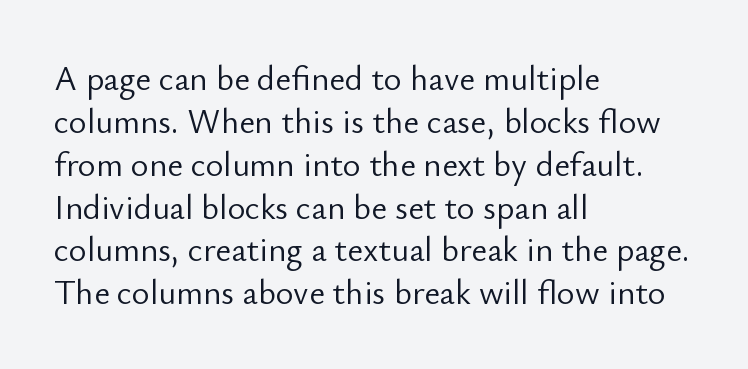
Q: Is the text bold? A: No.
Q: Is the text italic (slanted)? A: No, it is upright.
Q: Is the typeface a serif or a sans-serif typeface? A: Sans-serif.
Q: Is the text underlined? A: No.
Q: How is the paragraph aligned? A: Left-aligned.
Q: Is the spacing between letters normal or unusually wide? A: Normal.
Q: Is the spacing between lines tight, normal or loose? A: Normal.
Q: Width (condensed, normal, or wide)? A: Normal.
Q: Stroke contrast? A: Low.
Q: x-height? A: Small.
Q: Monospaced? A: No.
